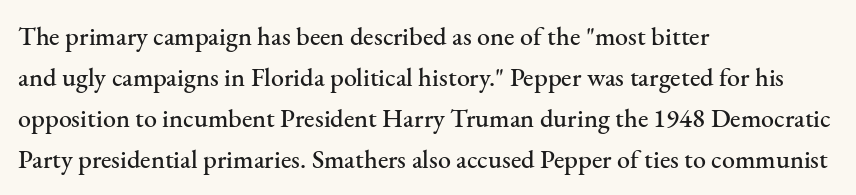
Q: Is the text italic (slanted)? A: No, it is upright.
Q: Is the text underlined? A: No.
Q: How is the paragraph aligned? A: Left-aligned.
Q: Is the spacing between letters normal or unusually wide? A: Normal.
Q: Is the spacing between lines tight, normal or loose? A: Normal.
